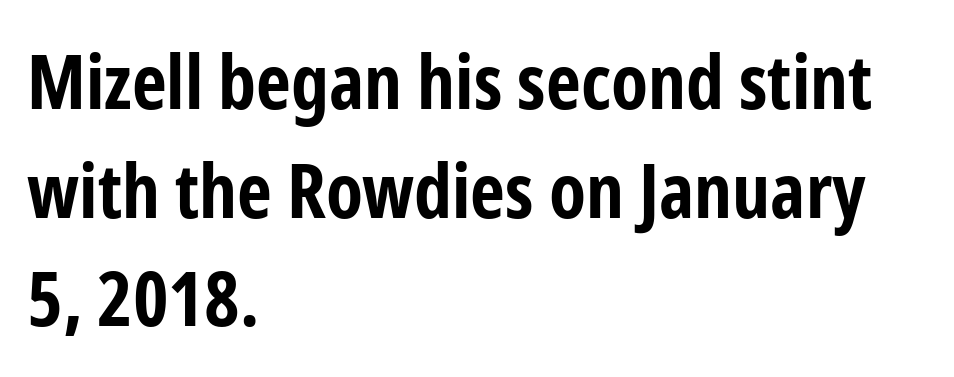
On the weight axis this lands at bold, roughly 700. Nobody drew a line under any word here. Inter-character spacing is left at the font's built-in metrics. Horizontal alignment here is leftward, the default for most running prose. Successive baselines arrive at the customary interval. Grotesque or geometric, the face here clearly has no serifs.
